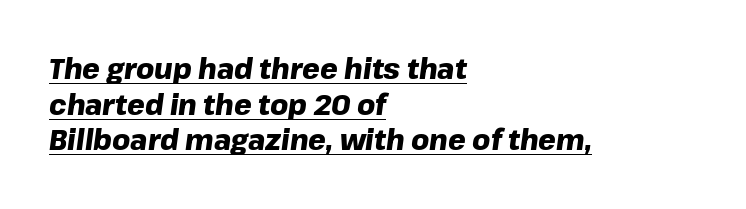
The image shows 28 px heavy type, italic (leaning right); set left-aligned, normal line spacing (1.27x), normal letter spacing, underlined; low stroke contrast and a medium x-height.
